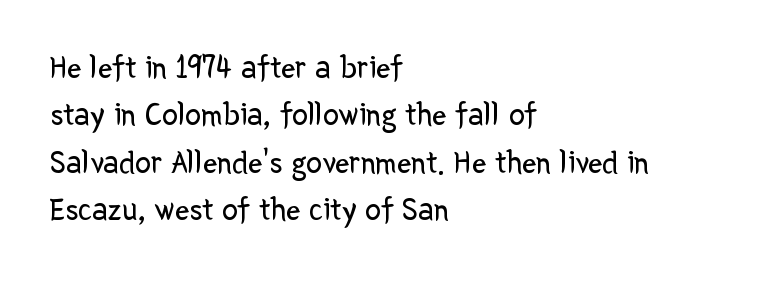
Q: Is the text bold? A: No.
Q: Is the text italic (slanted)? A: No, it is upright.
Q: Is the typeface a serif or a sans-serif typeface? A: Sans-serif.
Q: Is the text underlined? A: No.
Q: How is the paragraph aligned? A: Left-aligned.
Q: Is the spacing between letters normal or unusually wide? A: Normal.
Q: Is the spacing between lines tight, normal or loose? A: Normal.
Q: Width (condensed, normal, or wide)? A: Normal.
Q: Stroke contrast? A: Low.
Q: x-height? A: Medium.
Q: Monospaced? A: No.
